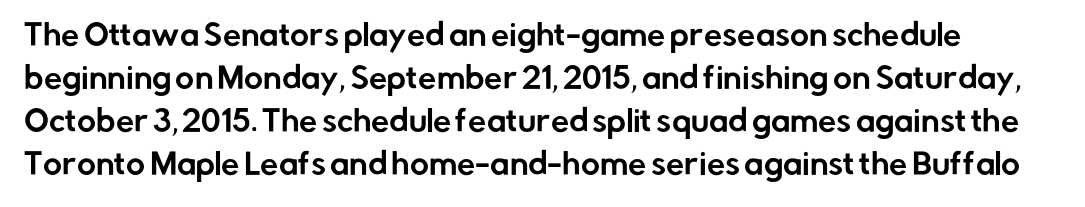
The passage shown is typed in a proportional face where columns would drift. Examine the stroke ends and you'll find no serifs. Line spacing here is normal. Nobody drew a line under any word here.
